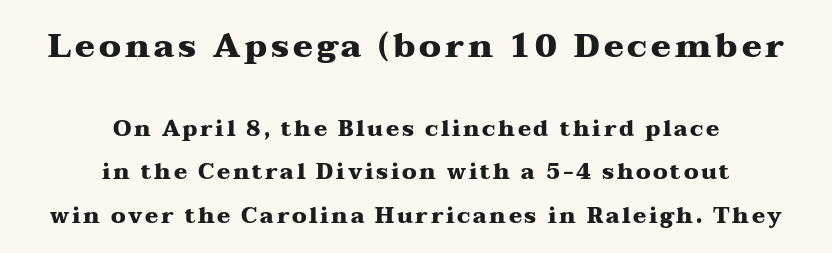
The image shows 33 px heavy, wide serif type, upright; set centered, loose line spacing (1.98x), not underlined; the first (top) block is 1.5x larger; medium stroke contrast and a medium x-height.
